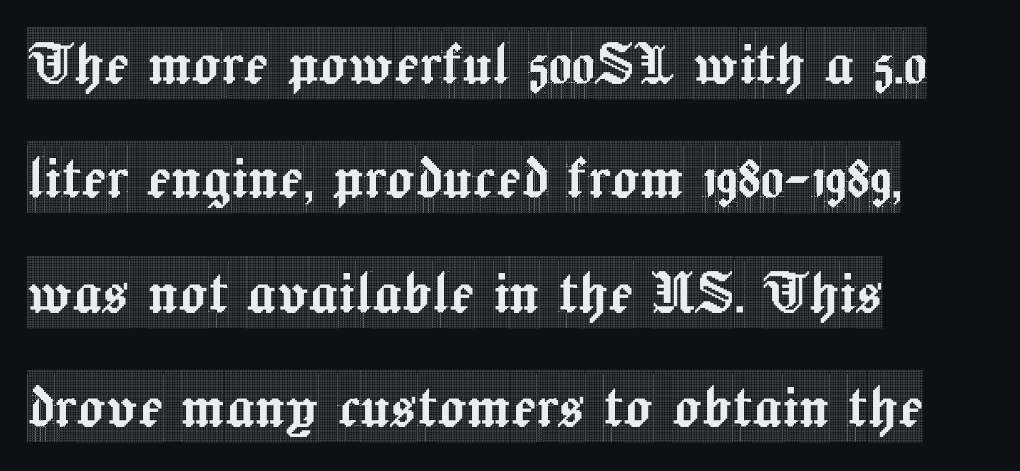
{"serif": "yes", "italic": "no", "width": "condensed", "x_height": "large", "monospaced": "no", "underline": "no", "align": "left", "line_spacing": "normal", "line_spacing_ratio": 1.59, "letter_spacing": "normal", "letter_spacing_em": 0.0, "glyph_px": 72}
